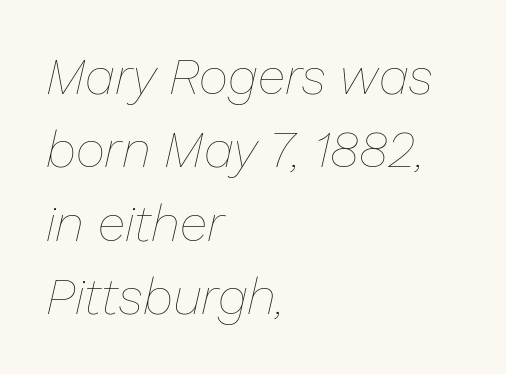
Q: Is the text bold? A: No.
Q: Is the text italic (slanted)? A: Yes, it leans right by about 13 degrees.
Q: Is the text underlined? A: No.
Q: How is the paragraph aligned? A: Left-aligned.
Q: Is the spacing between letters normal or unusually wide? A: Normal.
Q: Is the spacing between lines tight, normal or loose? A: Normal.
Q: Width (condensed, normal, or wide)? A: Normal.
Q: Stroke contrast? A: Low.
Q: x-height? A: Medium.
Q: Monospaced? A: No.
